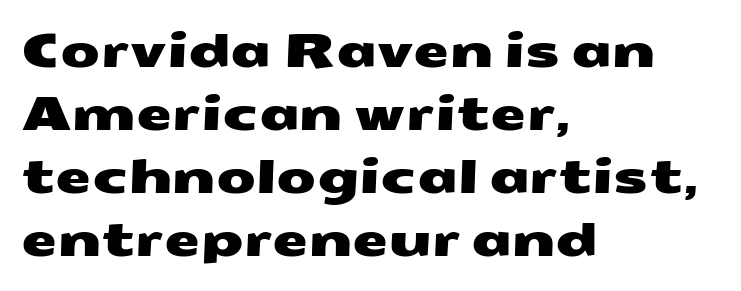
The passage shown has conventional tracking throughout. Underline: absent. The letters advance in unequal steps, a hallmark of proportional type. Unlike a traditional serif, this face leaves its strokes unadorned.
